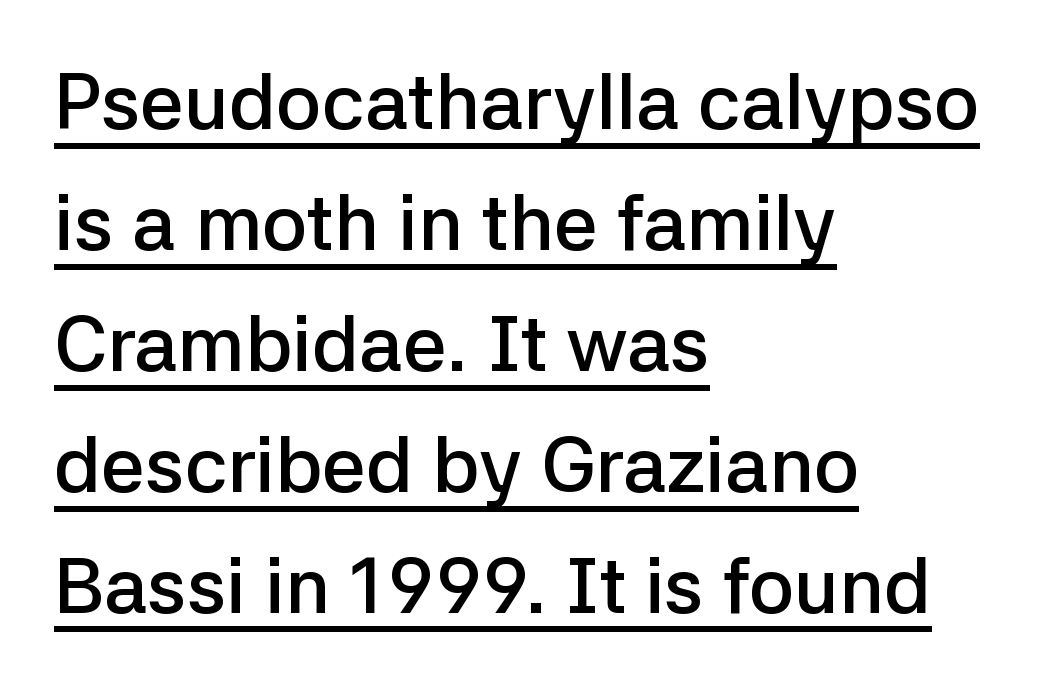
The image shows 78 px semibold sans-serif type, upright; set left-aligned, normal line spacing (1.55x), normal letter spacing, underlined; low stroke contrast and a medium x-height.
